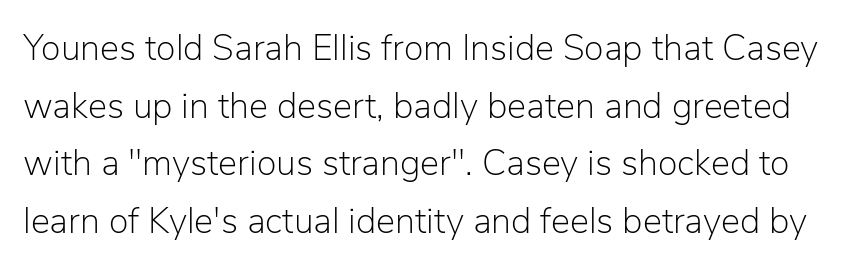
Q: Is the text bold? A: No.
Q: Is the text italic (slanted)? A: No, it is upright.
Q: Is the typeface a serif or a sans-serif typeface? A: Sans-serif.
Q: Is the text underlined? A: No.
Q: Is the spacing between letters normal or unusually wide? A: Normal.
Q: Is the spacing between lines tight, normal or loose? A: Normal.
Q: Width (condensed, normal, or wide)? A: Normal.
Q: Stroke contrast? A: Low.
Q: x-height? A: Medium.
Q: Monospaced? A: No.
